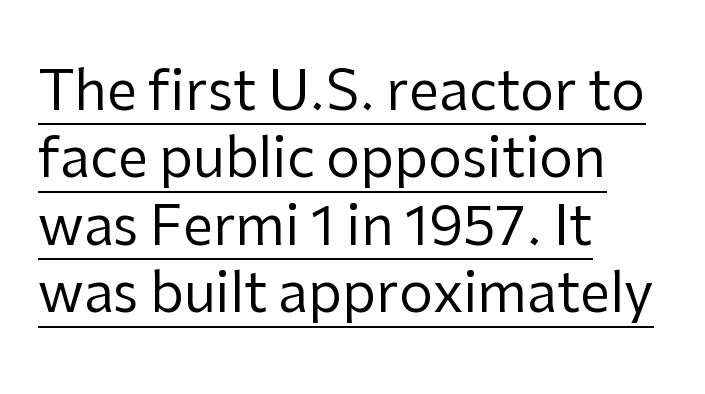
The image shows 54 px regular-weight sans-serif type, upright; set left-aligned, normal line spacing (1.25x), normal letter spacing, underlined; low stroke contrast and a medium x-height.
